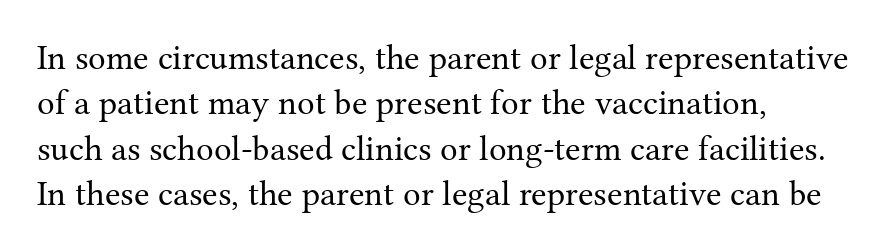
Q: Is the text bold? A: No.
Q: Is the text italic (slanted)? A: No, it is upright.
Q: Is the typeface a serif or a sans-serif typeface? A: Serif.
Q: Is the text underlined? A: No.
Q: How is the paragraph aligned? A: Left-aligned.
Q: Is the spacing between letters normal or unusually wide? A: Normal.
Q: Is the spacing between lines tight, normal or loose? A: Normal.
Q: Width (condensed, normal, or wide)? A: Normal.
Q: Stroke contrast? A: Medium.
Q: x-height? A: Medium.
Q: Monospaced? A: No.
